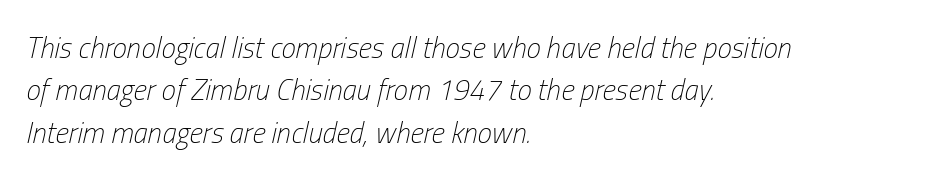
{"italic": "yes", "lean": "right", "slant_degrees": 13, "bold": "no", "weight": "light", "width": "condensed", "stroke_contrast": "low", "x_height": "medium", "monospaced": "no", "underline": "no", "align": "left", "line_spacing": "normal", "line_spacing_ratio": 1.46, "letter_spacing": "normal", "letter_spacing_em": 0.0, "glyph_px": 29}
